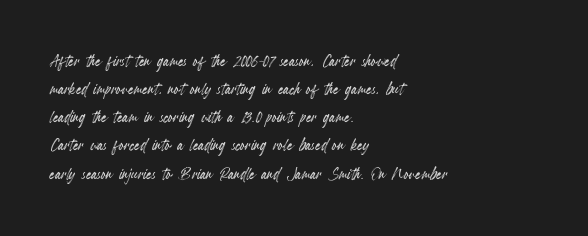
Teacher's note: observe the even left margin — that is flush-left alignment. Clear beneath every line of the passage. Honestly, the letter spacing is just normal — you wouldn't notice it. A typesetter would call this leading conventional body-copy spacing.
